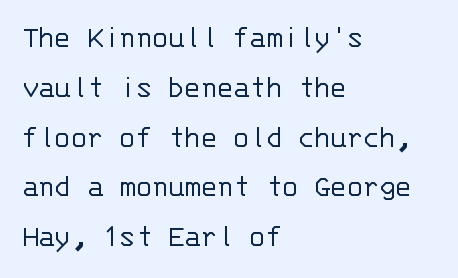
This sample uses an upright cut, with every glyph sitting square on the baseline. This rendering leaves character spacing at its baseline value. The strip under each line holds only bare page. Line spacing here is normal.
